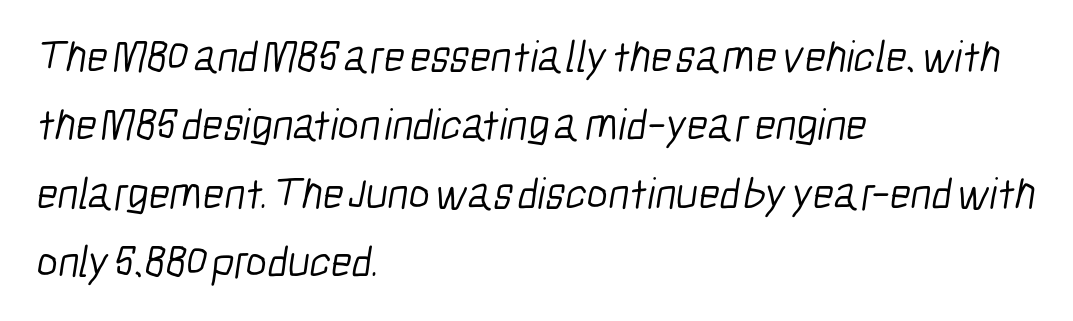
Q: Is the text bold? A: No.
Q: Is the typeface a serif or a sans-serif typeface? A: Sans-serif.
Q: Is the text underlined? A: No.
Q: How is the paragraph aligned? A: Left-aligned.
Q: Is the spacing between letters normal or unusually wide? A: Normal.
Q: Is the spacing between lines tight, normal or loose? A: Normal.
Q: Width (condensed, normal, or wide)? A: Condensed.
Q: Stroke contrast? A: Low.
Q: x-height? A: Medium.
Q: Monospaced? A: No.
